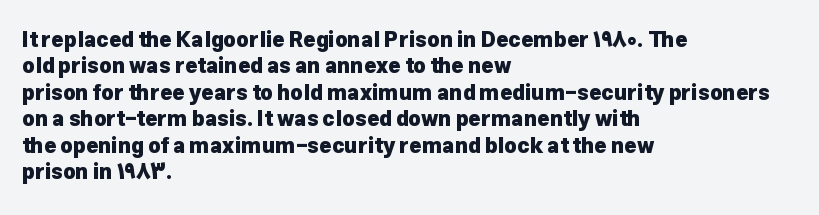
{"italic": "no", "bold": "yes", "underline": "no", "align": "left", "line_spacing": "normal", "line_spacing_ratio": 1.26, "letter_spacing": "normal", "letter_spacing_em": 0.0, "glyph_px": 21}
